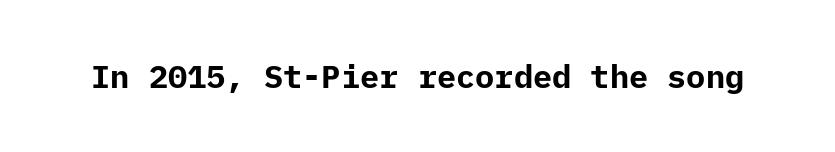
The image shows 32 px bold sans-serif type, upright; set normal letter spacing, not underlined; low stroke contrast and a medium x-height.
